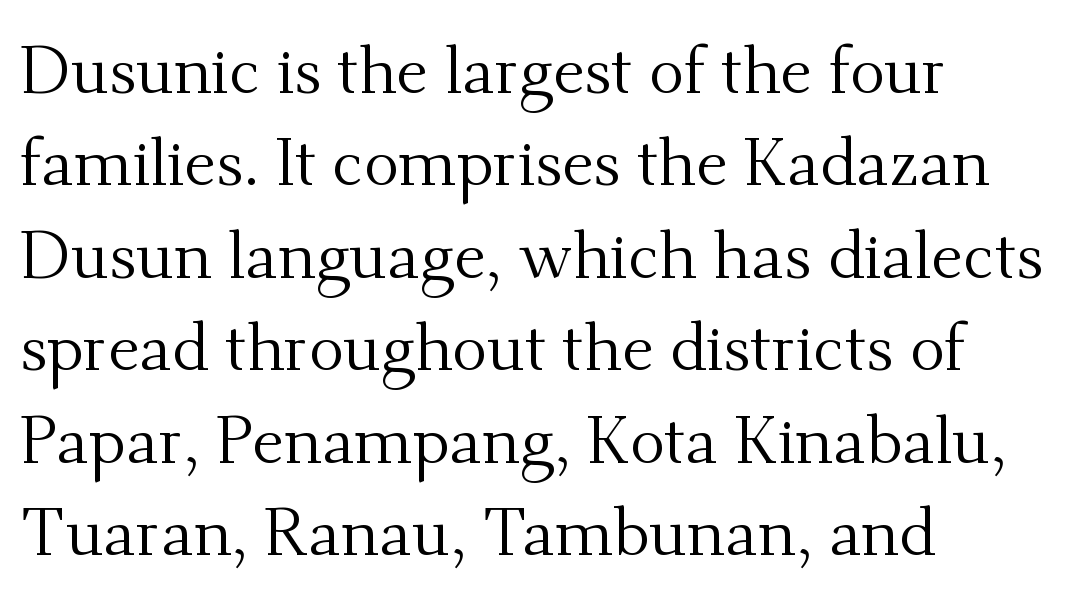
The font sits on the lighter half of the weight spectrum, regular included. What's the leading like? Ordinary, nothing unusual. Is there any slant? The stems are plumb. Words appear dense and cohesive because spacing is normal.
